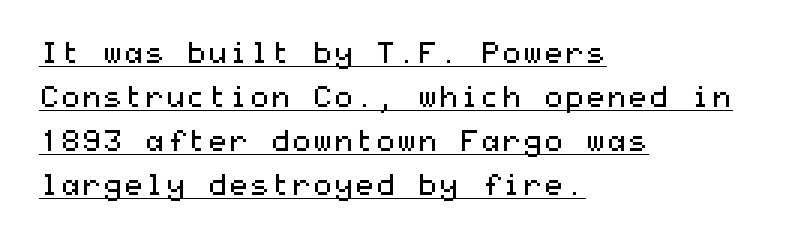
Layout note: lines flush left. The rows are spaced the way most documents space them. The face used here appears with an underline applied. How are the letters spaced? Ordinarily, with no added tracking. The strokes carry an ordinary text weight at most. Notice how the stems are strictly vertical — no italics here.
